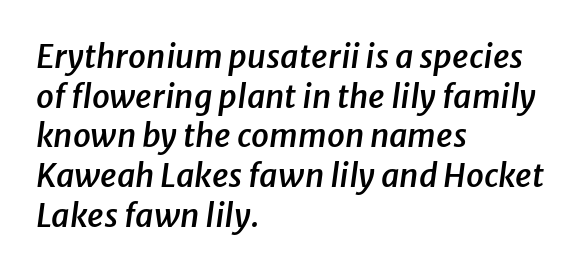
Q: Is the text bold? A: Semi-bold.
Q: Is the text italic (slanted)? A: Yes, it leans right by about 8 degrees.
Q: Is the text underlined? A: No.
Q: How is the paragraph aligned? A: Left-aligned.
Q: Is the spacing between letters normal or unusually wide? A: Normal.
Q: Width (condensed, normal, or wide)? A: Normal.
Q: Stroke contrast? A: Low.
Q: x-height? A: Medium.
Q: Monospaced? A: No.
